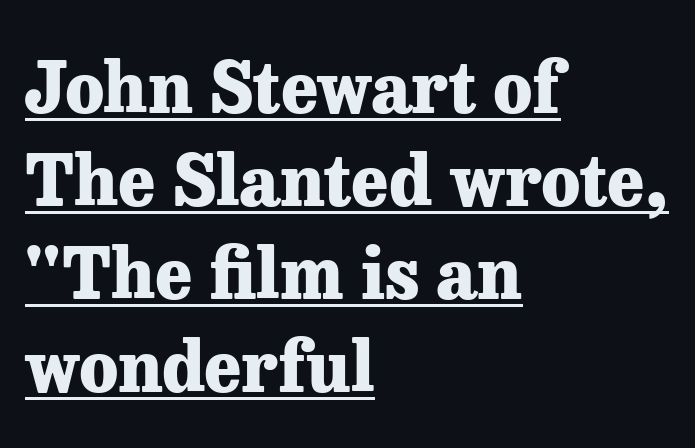
Q: Is the text bold? A: Yes.
Q: Is the text italic (slanted)? A: No, it is upright.
Q: Is the typeface a serif or a sans-serif typeface? A: Serif.
Q: Is the text underlined? A: Yes.
Q: How is the paragraph aligned? A: Left-aligned.
Q: Is the spacing between letters normal or unusually wide? A: Normal.
Q: Is the spacing between lines tight, normal or loose? A: Normal.
Q: Width (condensed, normal, or wide)? A: Normal.
Q: Stroke contrast? A: Low.
Q: x-height? A: Medium.
Q: Monospaced? A: No.
